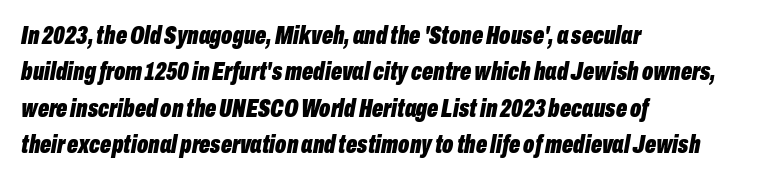
The image shows 26 px bold type, italic (leaning right); set left-aligned, normal line spacing (1.4x), normal letter spacing, not underlined.
